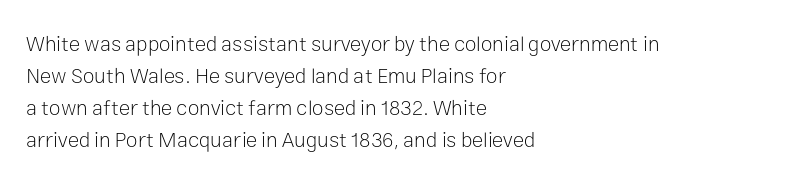
Q: Is the text bold? A: No.
Q: Is the text italic (slanted)? A: No, it is upright.
Q: Is the text underlined? A: No.
Q: How is the paragraph aligned? A: Left-aligned.
Q: Is the spacing between letters normal or unusually wide? A: Normal.
Q: Is the spacing between lines tight, normal or loose? A: Normal.
